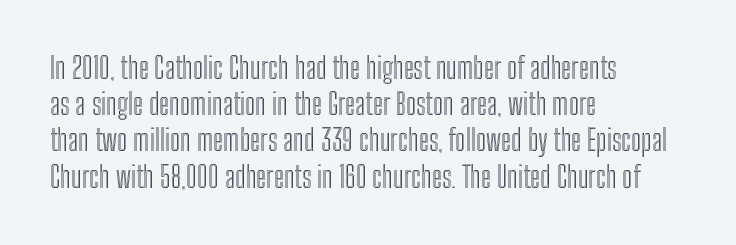
The image shows 29 px condensed type, upright; set left-aligned, normal line spacing (1.25x), normal letter spacing, not underlined; a medium x-height.
